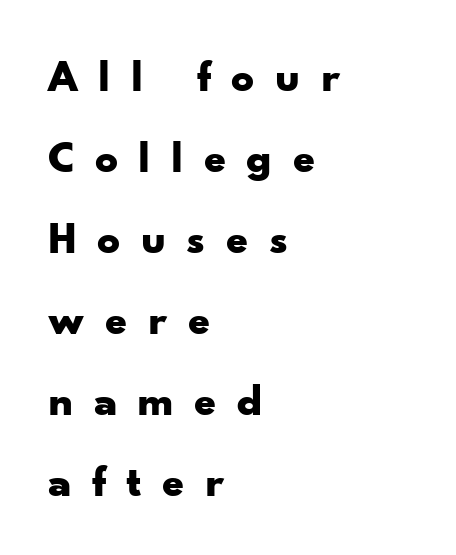
{"serif": "no", "italic": "no", "bold": "yes", "weight": "bold", "width": "wide", "stroke_contrast": "low", "x_height": "small", "monospaced": "no", "underline": "no", "align": "left", "line_spacing_ratio": 1.8, "letter_spacing": "wide", "letter_spacing_em": 0.45, "glyph_px": 45}
